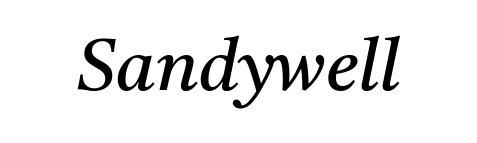
Q: Is the text bold? A: No.
Q: Is the text italic (slanted)? A: Yes, it leans right by about 11 degrees.
Q: Is the typeface a serif or a sans-serif typeface? A: Serif.
Q: Is the text underlined? A: No.
Q: Is the spacing between letters normal or unusually wide? A: Normal.
Q: Width (condensed, normal, or wide)? A: Normal.
Q: Stroke contrast? A: Medium.
Q: x-height? A: Medium.
Q: Monospaced? A: No.
